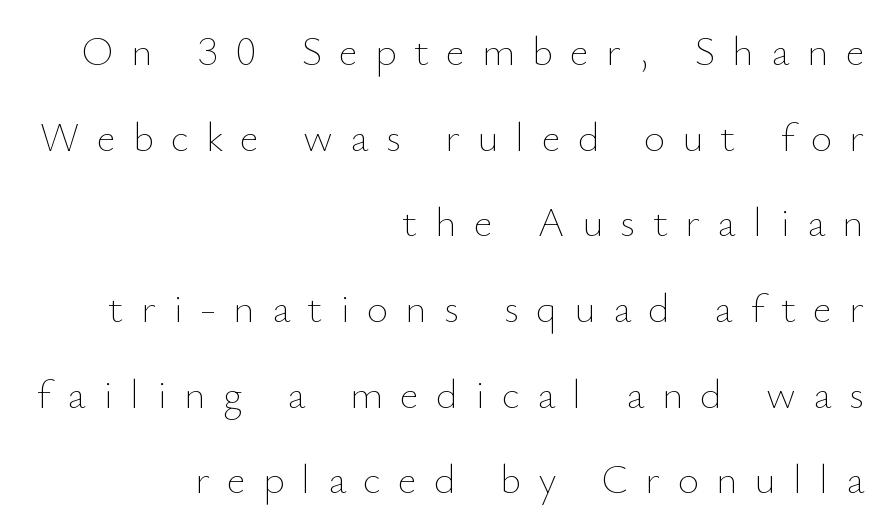
Q: Is the text bold? A: No.
Q: Is the text italic (slanted)? A: No, it is upright.
Q: Is the text underlined? A: No.
Q: How is the paragraph aligned? A: Right-aligned.
Q: Is the spacing between letters normal or unusually wide? A: Unusually wide.
Q: Is the spacing between lines tight, normal or loose? A: Loose.
Q: Width (condensed, normal, or wide)? A: Normal.
Q: Stroke contrast? A: Low.
Q: x-height? A: Small.
Q: Monospaced? A: No.
